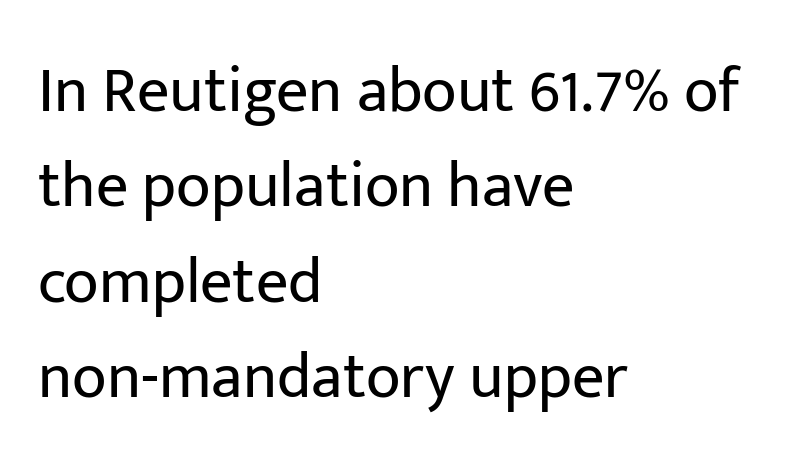
{"serif": "no", "italic": "no", "bold": "no", "weight": "regular", "width": "normal", "stroke_contrast": "low", "x_height": "medium", "monospaced": "no", "underline": "no", "align": "left", "line_spacing": "normal", "line_spacing_ratio": 1.49, "letter_spacing": "normal", "letter_spacing_em": 0.0, "glyph_px": 64}
